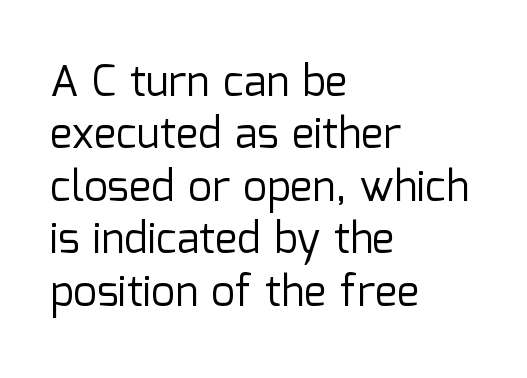
Unmarked baselines from the first word to the last. The face used here is proportionally spaced, like ordinary book or web type. Whoever set this chose a conventional vertical rhythm. Nothing unusual about the tracking: characters are spaced as the font intends. Ordinary non-slanted type is in use. Look at the bottom of the vertical strokes: they stop flat, with no serifs.
